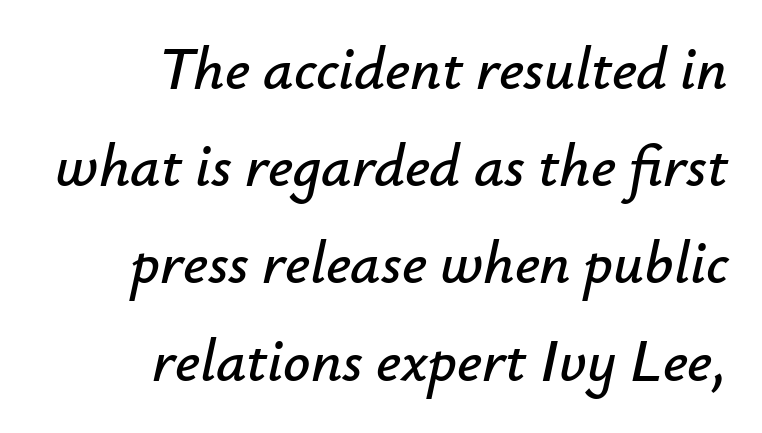
The image shows 60 px text type, italic (leaning right); set right-aligned, normal line spacing (1.62x), normal letter spacing, not underlined; low stroke contrast and a small x-height.
